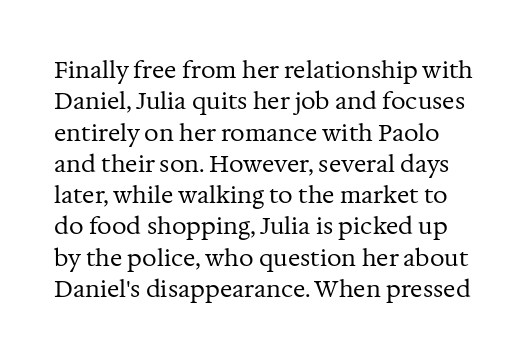
Italic? Not at all — the glyphs are vertical. Nobody touched the tracking dial on this one. Interline gaps are of average width in this sample. Counters stay open thanks to moderate or lighter strokes. The words here are not underlined.
